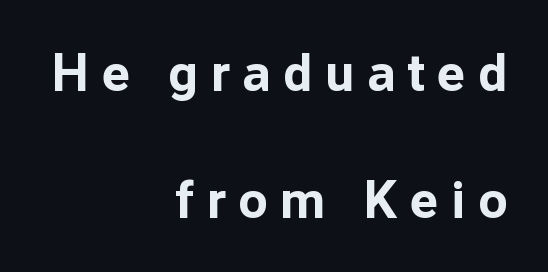
{"serif": "no", "italic": "no", "bold": "yes", "weight": "bold", "width": "normal", "stroke_contrast": "low", "x_height": "medium", "monospaced": "no", "underline": "no", "align": "right", "line_spacing": "loose", "line_spacing_ratio": 2.39, "letter_spacing": "wide", "letter_spacing_em": 0.24, "glyph_px": 53}
